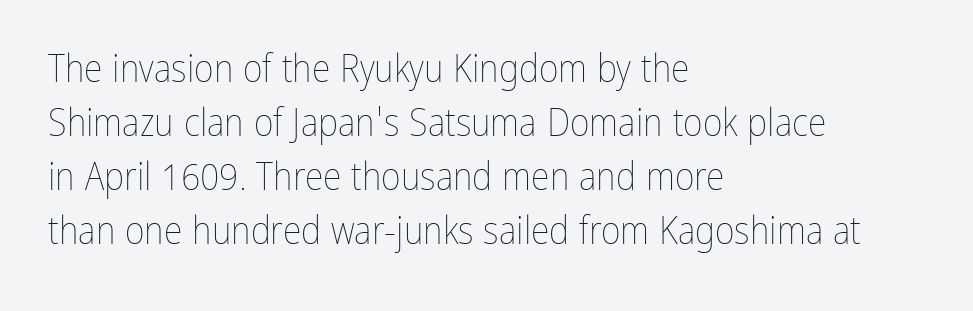
Q: Is the text bold? A: No.
Q: Is the text italic (slanted)? A: No, it is upright.
Q: Is the text underlined? A: No.
Q: How is the paragraph aligned? A: Left-aligned.
Q: Is the spacing between letters normal or unusually wide? A: Normal.
Q: Is the spacing between lines tight, normal or loose? A: Normal.
Q: Width (condensed, normal, or wide)? A: Condensed.
Q: Stroke contrast? A: Low.
Q: x-height? A: Medium.
Q: Monospaced? A: No.
